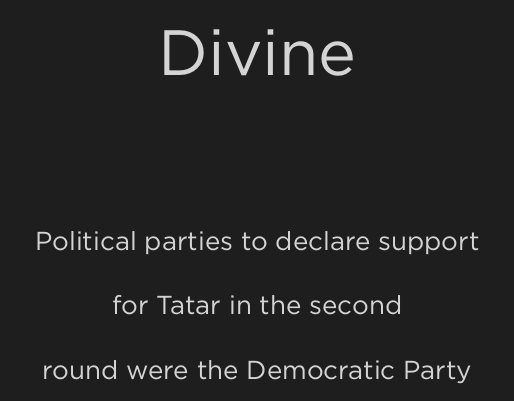
Compared with a typical body face, this is equally light or lighter still. Here the first block reads like a headline and the second like body copy. Beneath every word, the page is bare. This rendering employs a face without finishing strokes, i.e., a sans-serif. Loosely led — the rows are spread out. Unlike italic type, these characters show no tilt at all.
